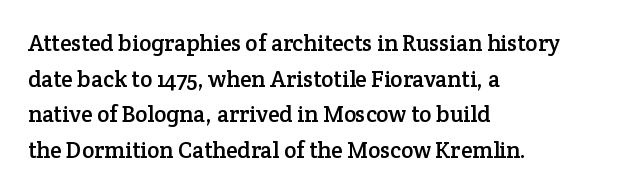
{"italic": "no", "underline": "no", "align": "left", "line_spacing": "normal", "line_spacing_ratio": 1.55, "letter_spacing": "normal", "letter_spacing_em": 0.0, "glyph_px": 23}
